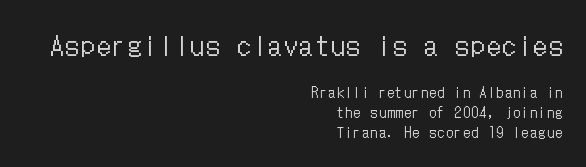
Q: Is the text bold? A: No.
Q: Is the text italic (slanted)? A: No, it is upright.
Q: Is the text underlined? A: No.
Q: How is the paragraph aligned? A: Right-aligned.
Q: Is the spacing between lines tight, normal or loose? A: Normal.
Q: Which block of text is set in a larger size, the first (top) or the second (bottom)? A: The first (top) one.
